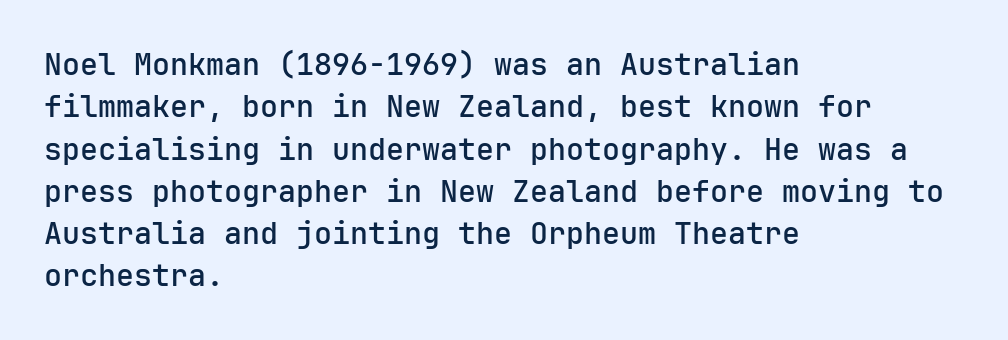
The image shows 30 px semibold sans-serif type, upright; set left-aligned, normal line spacing (1.41x), normal letter spacing, not underlined; low stroke contrast and a medium x-height.
